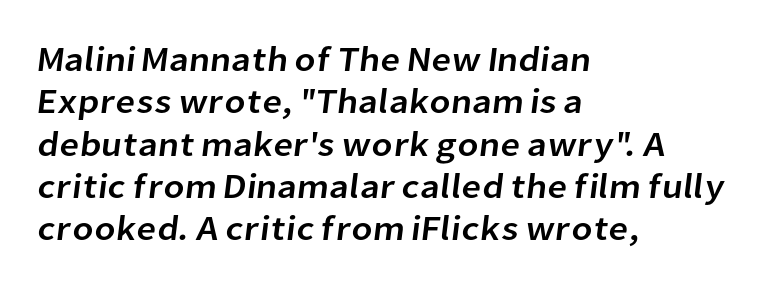
The image shows 35 px sans-serif type; set left-aligned, line spacing 1.21x, normal letter spacing, not underlined; low stroke contrast and a medium x-height.
